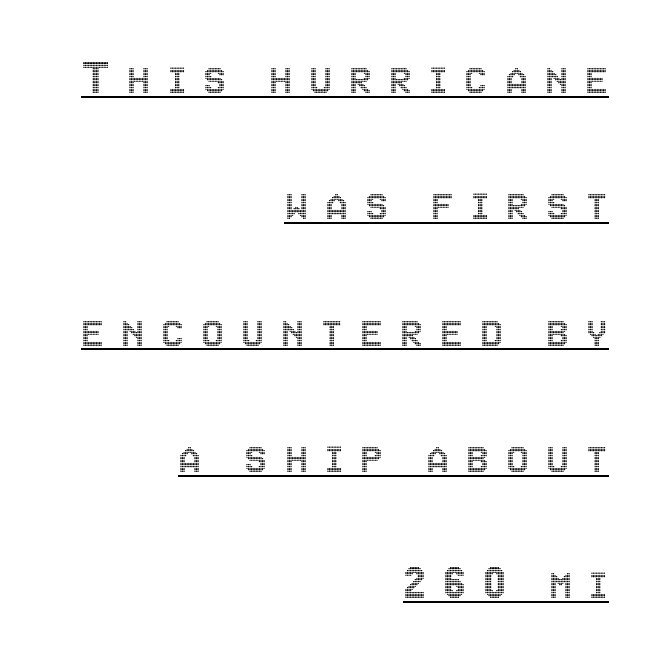
You could not count columns in this text — the font is proportionally spaced. Nope, not italic — everything's standing straight. Line spacing here is loose. The rag falls on the left side of this text block. Between one letter and the next there's a generous, obvious gap. Students, observe the line beneath the letters — that is underlining.
